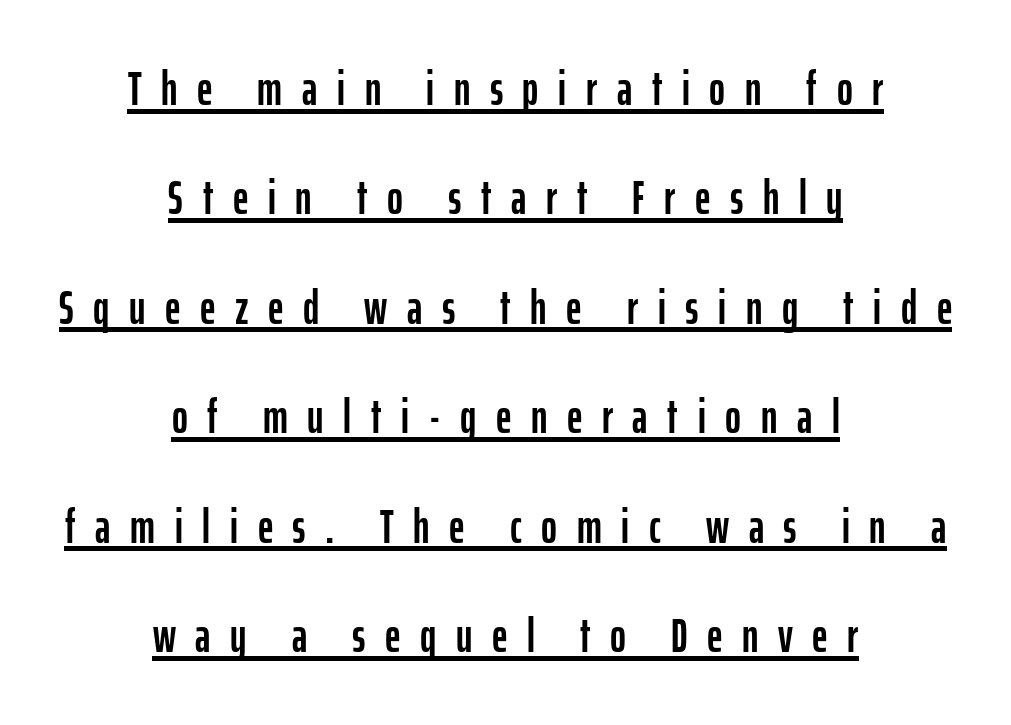
Notice the wide empty band between every row — that's loose leading. Here the designer chose a conventional face with non-uniform glyph widths. Observe the wide spacing: letters keep a clear distance from each other. Is there any slant? The stems are plumb. The words here are underlined.
